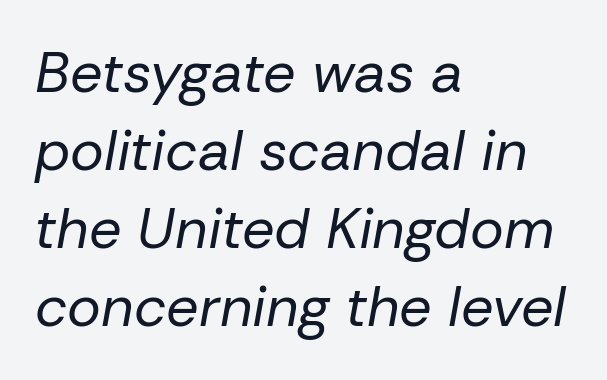
Looks like regular typesetting: each glyph gets only the width it needs. This is oblique type, the kind used for emphasis or titles. The vertical gap from one line to the next is medium. The letterforms sit shoulder to shoulder at normal distance. The rag falls on the right side of this text block.
